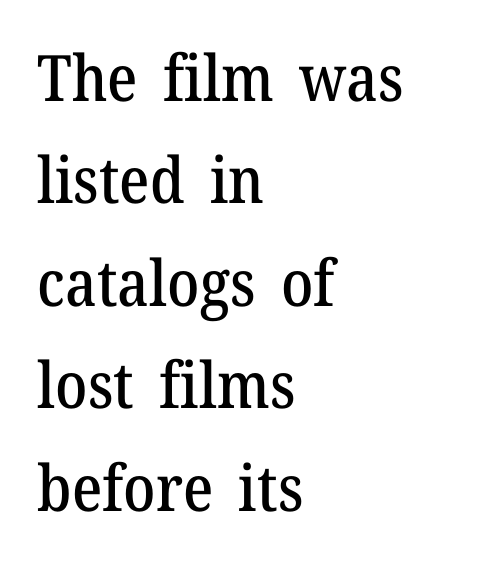
Q: Is the text italic (slanted)? A: No, it is upright.
Q: Is the typeface a serif or a sans-serif typeface? A: Serif.
Q: Is the text underlined? A: No.
Q: How is the paragraph aligned? A: Left-aligned.
Q: Is the spacing between letters normal or unusually wide? A: Normal.
Q: Is the spacing between lines tight, normal or loose? A: Normal.
Q: Width (condensed, normal, or wide)? A: Normal.
Q: Stroke contrast? A: Medium.
Q: x-height? A: Medium.
Q: Monospaced? A: No.
